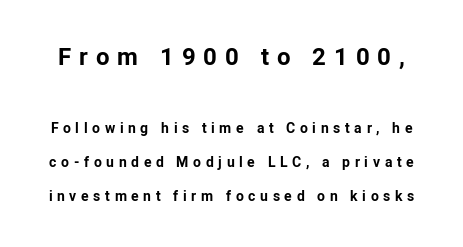
{"italic": "no", "bold": "yes", "underline": "no", "line_spacing": "loose", "line_spacing_ratio": 2.43, "letter_spacing": "wide", "letter_spacing_em": 0.33, "larger_block": "first", "size_ratio": 1.71, "glyph_px": 24}
